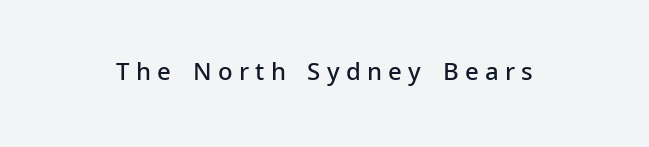
The image shows 24 px text type, upright; set unusually wide letter spacing (+0.26 em), not underlined.
